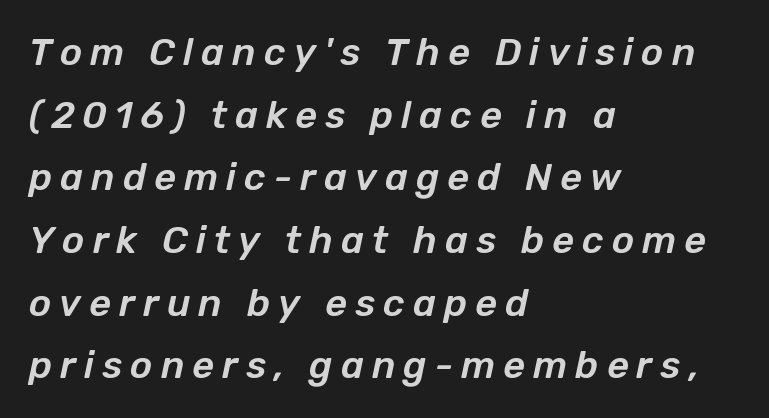
Q: Is the text italic (slanted)? A: Yes, it leans right by about 12 degrees.
Q: Is the text underlined? A: No.
Q: How is the paragraph aligned? A: Left-aligned.
Q: Is the spacing between letters normal or unusually wide? A: Unusually wide.
Q: Is the spacing between lines tight, normal or loose? A: Normal.
Q: Width (condensed, normal, or wide)? A: Normal.
Q: Stroke contrast? A: Low.
Q: x-height? A: Medium.
Q: Monospaced? A: No.
